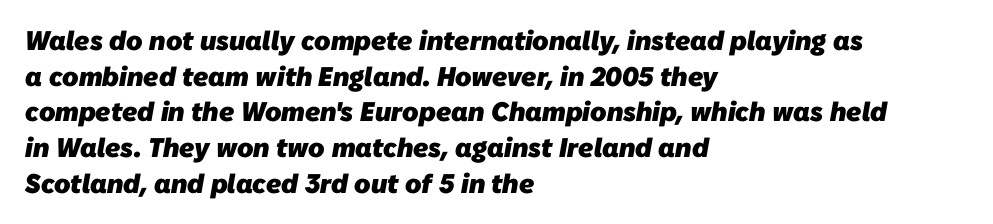
How would I describe the line gaps? Plain and ordinary. Casual observation: everything's shoved over to the left. The words here are not underlined. Students, note that the glyphs here touch the page at normal intervals. Strong, thick strokes mark this as bold type.
